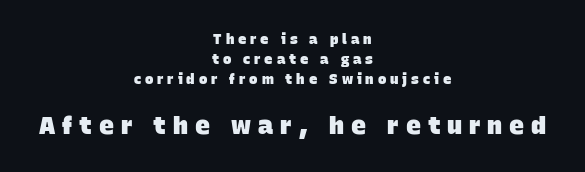
Two sizes are in play, and the larger belongs to the second block. I'd describe the lettering as bold — thick and assertive. A centered setting, common on invitations and titles, is used for this passage. The gap between lines stays unmarked. The rendering inserts visible extra space after every character.
